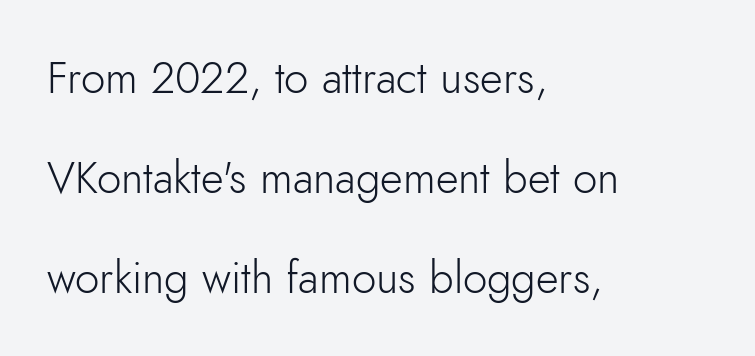
The image shows 44 px light sans-serif type, upright; set left-aligned, loose line spacing (2.27x), normal letter spacing, not underlined; low stroke contrast and a small x-height.
